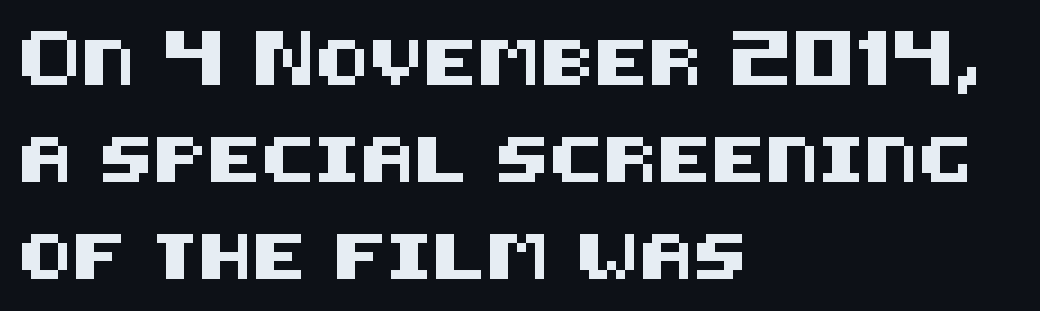
Q: Is the text italic (slanted)? A: No, it is upright.
Q: Is the typeface a serif or a sans-serif typeface? A: Sans-serif.
Q: Is the text underlined? A: No.
Q: How is the paragraph aligned? A: Left-aligned.
Q: Is the spacing between letters normal or unusually wide? A: Normal.
Q: Is the spacing between lines tight, normal or loose? A: Loose.
Q: Width (condensed, normal, or wide)? A: Normal.
Q: Stroke contrast? A: Medium.
Q: x-height? A: Large.
